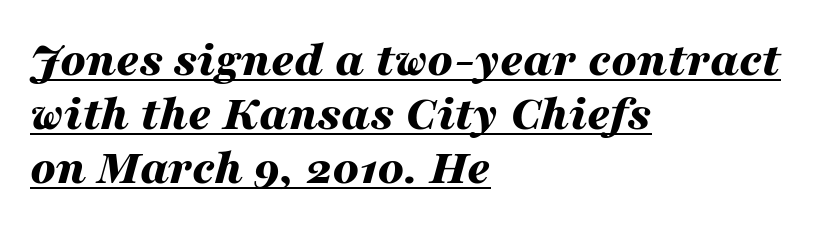
The image shows 50 px bold, wide type, italic (leaning right); set left-aligned, tight line spacing (1.08x), normal letter spacing, underlined; medium stroke contrast and a medium x-height.
